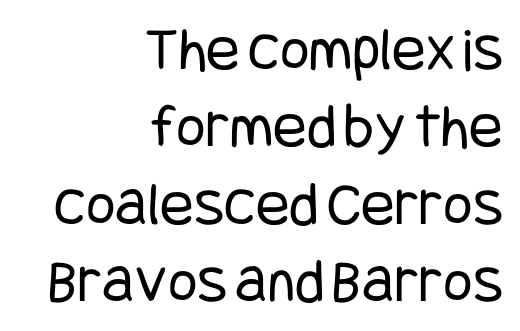
Only glyphs here, with clear space below each row. The font's upright variant was chosen for this text. Is the stroke heavy? The answer is a plain regular-or-lighter. A typesetter would call this zero additional tracking. This sample is right-justified, so line beginnings fall wherever the words allow.
